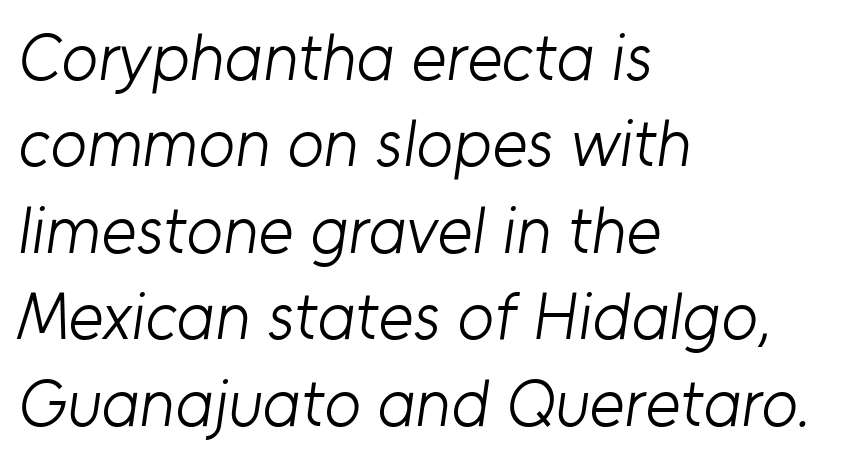
Q: Is the text bold? A: No.
Q: Is the typeface a serif or a sans-serif typeface? A: Sans-serif.
Q: Is the text underlined? A: No.
Q: How is the paragraph aligned? A: Left-aligned.
Q: Is the spacing between letters normal or unusually wide? A: Normal.
Q: Is the spacing between lines tight, normal or loose? A: Normal.
Q: Width (condensed, normal, or wide)? A: Normal.
Q: Stroke contrast? A: Low.
Q: x-height? A: Medium.
Q: Monospaced? A: No.
